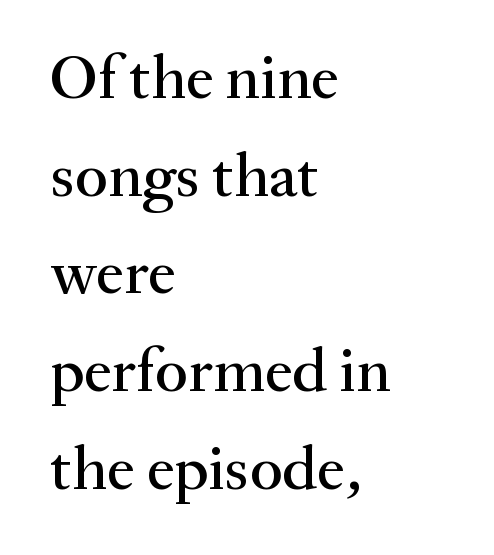
{"serif": "yes", "italic": "no", "width": "normal", "stroke_contrast": "medium", "x_height": "small", "monospaced": "no", "underline": "no", "align": "left", "line_spacing": "normal", "line_spacing_ratio": 1.55, "letter_spacing": "normal", "letter_spacing_em": 0.0, "glyph_px": 63}
